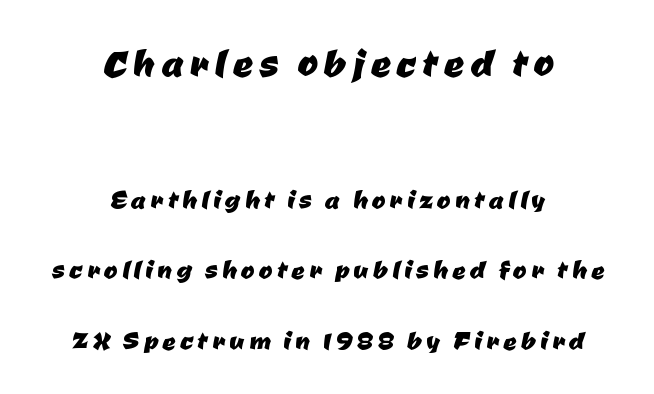
The face used here is proportionally spaced, like ordinary book or web type. Does the leading feel generous? Absolutely, it's lavish. Observe the absence of serifs on each vertical stroke in this sample. Glance below the letters and you will spot only blank space. These lines are centered, leaving both edges ragged. Between these two stacked blocks, the higher one wins on size.
